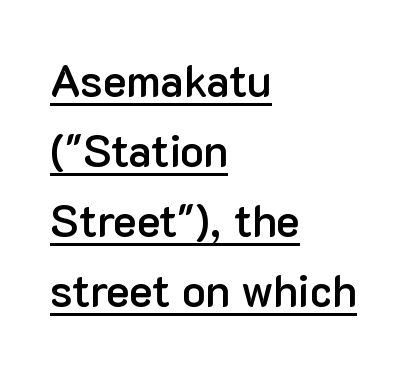
The image shows 44 px semibold sans-serif type, upright; set left-aligned, normal line spacing (1.59x), normal letter spacing, underlined; low stroke contrast and a medium x-height.
